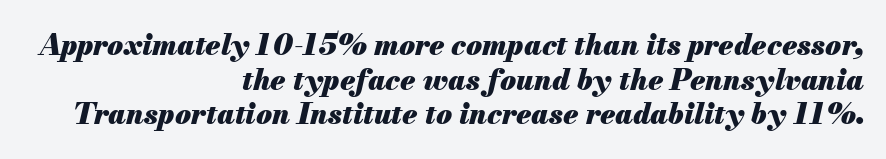
Q: Is the text bold? A: Yes.
Q: Is the text italic (slanted)? A: Yes, it leans right by about 13 degrees.
Q: Is the text underlined? A: No.
Q: How is the paragraph aligned? A: Right-aligned.
Q: Is the spacing between letters normal or unusually wide? A: Normal.
Q: Width (condensed, normal, or wide)? A: Normal.
Q: Stroke contrast? A: Medium.
Q: x-height? A: Small.
Q: Monospaced? A: No.
